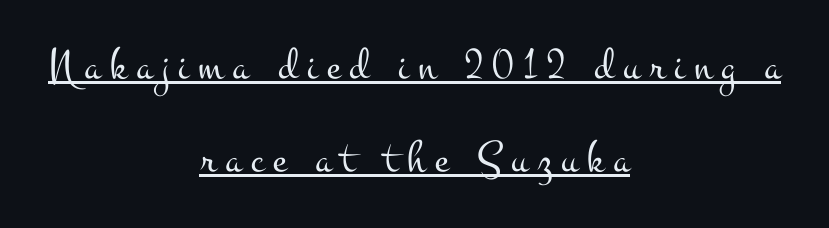
The image shows 46 px light, wide serif type; set centered, loose line spacing (2.03x), unusually wide letter spacing (+0.2 em), underlined; medium stroke contrast and a small x-height.
